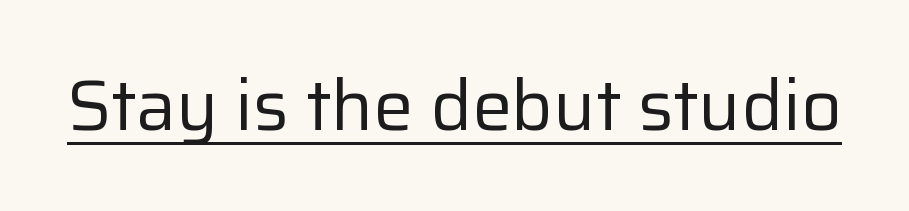
The image shows 71 px regular-weight sans-serif type, upright; set normal letter spacing, underlined; low stroke contrast and a medium x-height.
